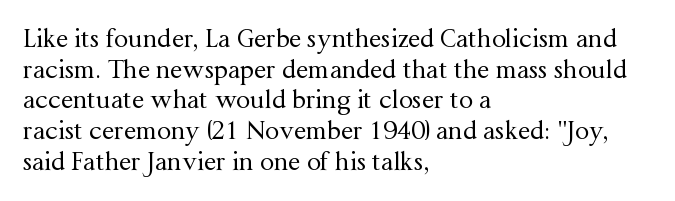
{"italic": "no", "bold": "no", "underline": "no", "align": "left", "line_spacing_ratio": 1.23, "letter_spacing": "normal", "letter_spacing_em": 0.0, "glyph_px": 25}
